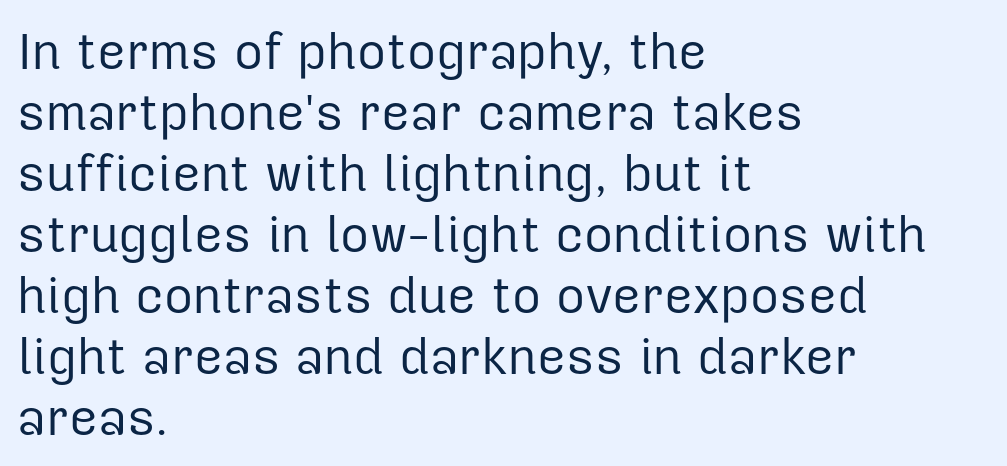
The image shows 50 px regular-weight sans-serif type, upright; set left-aligned, line spacing 1.22x, normal letter spacing, not underlined; low stroke contrast and a medium x-height.
